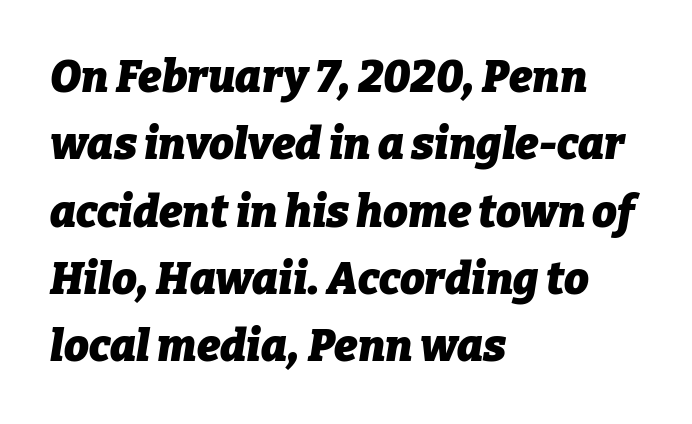
What's the leading like? Ordinary, nothing unusual. The passage shown leans; its letterforms are oblique. Has an underline been added? It has not. The type is set solid horizontally, with unmodified tracking.
